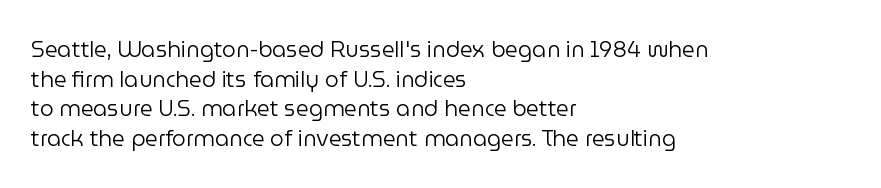
{"italic": "no", "bold": "no", "underline": "no", "align": "left", "line_spacing": "normal", "line_spacing_ratio": 1.35, "letter_spacing": "normal", "letter_spacing_em": 0.0, "glyph_px": 22}
